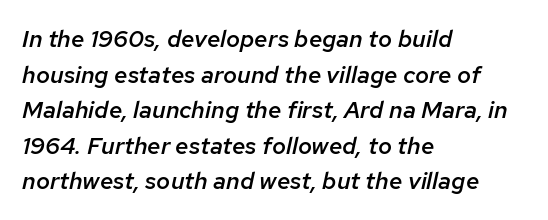
Q: Is the text bold? A: Semi-bold.
Q: Is the text italic (slanted)? A: Yes, it leans right by about 12 degrees.
Q: Is the text underlined? A: No.
Q: How is the paragraph aligned? A: Left-aligned.
Q: Is the spacing between letters normal or unusually wide? A: Normal.
Q: Is the spacing between lines tight, normal or loose? A: Normal.
